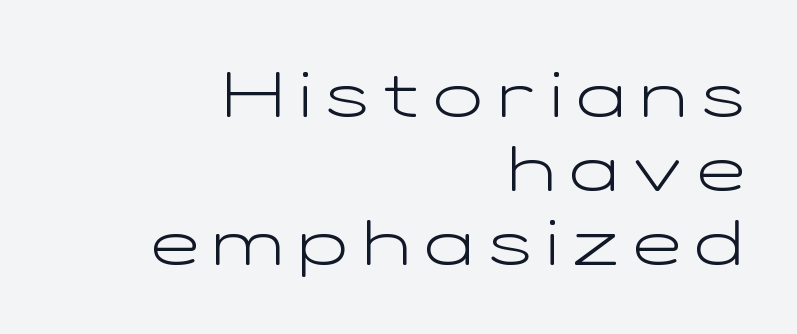
This rendering features lettering with no underline. No heavy texture on the line: the type isn't bold. The characters display no serif detailing; their extremities are plain. Posture: straight, roman, zero tilt. These lines have a slow, spaced-out rhythm from letter to letter. The passage shown is typed in a proportional face where columns would drift.
